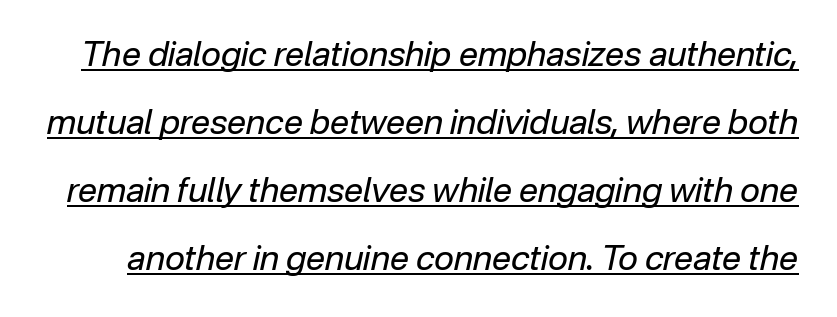
The image shows 34 px regular-weight type, italic (leaning right); set loose line spacing (2.0x), normal letter spacing, underlined; low stroke contrast and a medium x-height.
